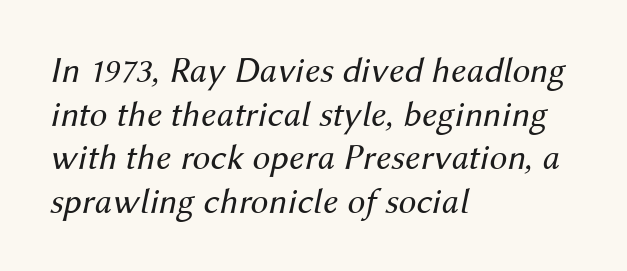
Q: Is the text bold? A: No.
Q: Is the text italic (slanted)? A: Yes, it leans right by about 12 degrees.
Q: Is the text underlined? A: No.
Q: How is the paragraph aligned? A: Left-aligned.
Q: Is the spacing between letters normal or unusually wide? A: Normal.
Q: Width (condensed, normal, or wide)? A: Normal.
Q: Stroke contrast? A: Medium.
Q: x-height? A: Medium.
Q: Monospaced? A: No.
